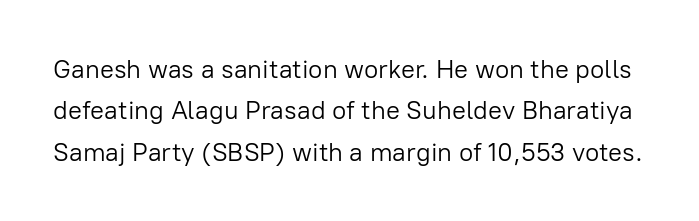
{"italic": "no", "bold": "no", "underline": "no", "line_spacing": "normal", "line_spacing_ratio": 1.59, "letter_spacing": "normal", "letter_spacing_em": 0.0, "glyph_px": 26}
